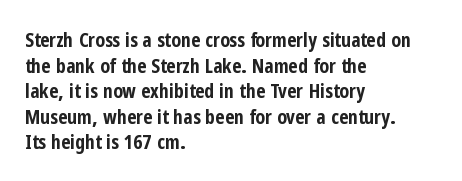
Q: Is the text bold? A: Yes.
Q: Is the text italic (slanted)? A: No, it is upright.
Q: Is the text underlined? A: No.
Q: How is the paragraph aligned? A: Left-aligned.
Q: Is the spacing between letters normal or unusually wide? A: Normal.
Q: Is the spacing between lines tight, normal or loose? A: Normal.
